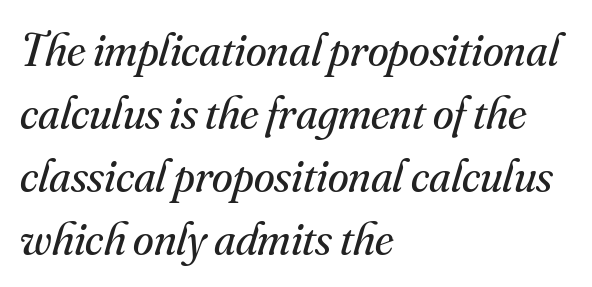
{"serif": "yes", "italic": "yes", "lean": "right", "slant_degrees": 16, "bold": "no", "weight": "regular", "width": "normal", "stroke_contrast": "medium", "x_height": "small", "monospaced": "no", "underline": "no", "align": "left", "line_spacing": "normal", "line_spacing_ratio": 1.34, "letter_spacing": "normal", "letter_spacing_em": 0.0, "glyph_px": 47}
